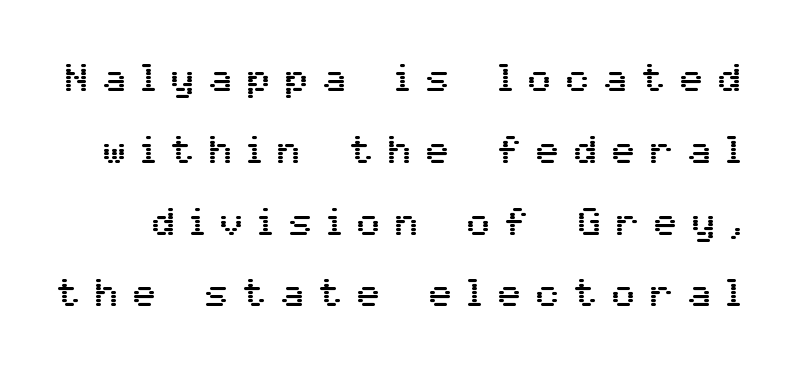
{"serif": "no", "italic": "no", "width": "normal", "stroke_contrast": "medium", "x_height": "medium", "monospaced": "no", "underline": "no", "line_spacing_ratio": 1.89, "letter_spacing": "wide", "letter_spacing_em": 0.4, "glyph_px": 38}
